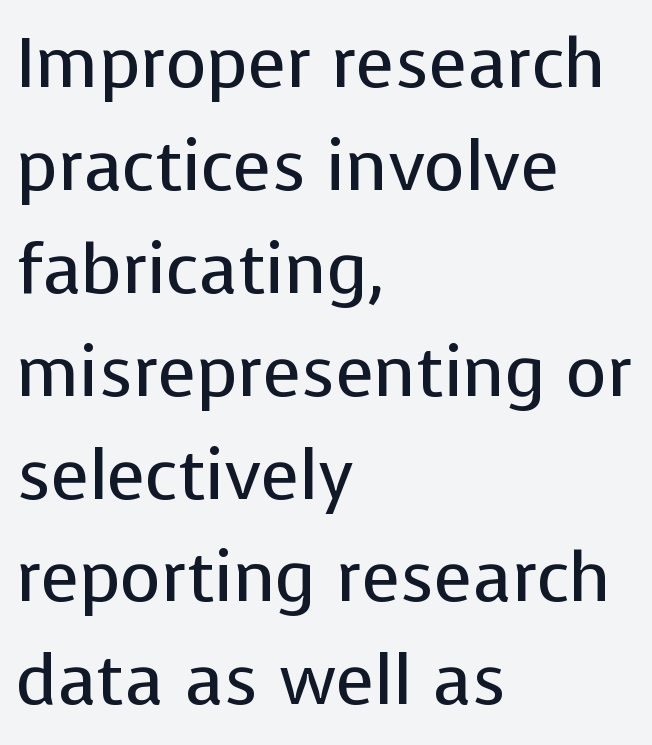
Q: Is the text bold? A: No.
Q: Is the text italic (slanted)? A: No, it is upright.
Q: Is the typeface a serif or a sans-serif typeface? A: Sans-serif.
Q: Is the text underlined? A: No.
Q: How is the paragraph aligned? A: Left-aligned.
Q: Is the spacing between letters normal or unusually wide? A: Normal.
Q: Is the spacing between lines tight, normal or loose? A: Normal.
Q: Width (condensed, normal, or wide)? A: Normal.
Q: Stroke contrast? A: Low.
Q: x-height? A: Medium.
Q: Monospaced? A: No.
